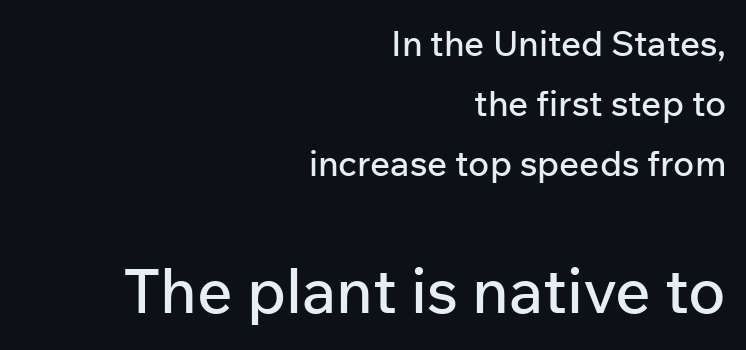
Q: Is the text italic (slanted)? A: No, it is upright.
Q: Is the typeface a serif or a sans-serif typeface? A: Sans-serif.
Q: Is the text underlined? A: No.
Q: How is the paragraph aligned? A: Right-aligned.
Q: Is the spacing between letters normal or unusually wide? A: Normal.
Q: Which block of text is set in a larger size, the first (top) or the second (bottom)? A: The second (bottom) one.
Q: Width (condensed, normal, or wide)? A: Normal.
Q: Stroke contrast? A: Low.
Q: x-height? A: Medium.
Q: Monospaced? A: No.
